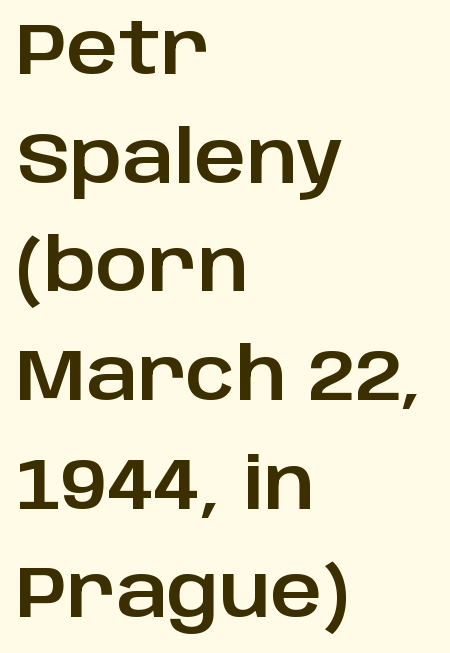
Q: Is the text italic (slanted)? A: No, it is upright.
Q: Is the typeface a serif or a sans-serif typeface? A: Sans-serif.
Q: Is the text underlined? A: No.
Q: How is the paragraph aligned? A: Left-aligned.
Q: Is the spacing between letters normal or unusually wide? A: Normal.
Q: Is the spacing between lines tight, normal or loose? A: Normal.
Q: Width (condensed, normal, or wide)? A: Normal.
Q: Stroke contrast? A: Low.
Q: x-height? A: Large.
Q: Monospaced? A: No.
